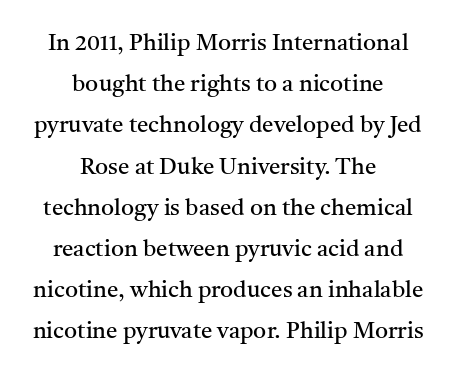
Q: Is the text bold? A: No.
Q: Is the text italic (slanted)? A: No, it is upright.
Q: Is the text underlined? A: No.
Q: How is the paragraph aligned? A: Centered.
Q: Is the spacing between letters normal or unusually wide? A: Normal.
